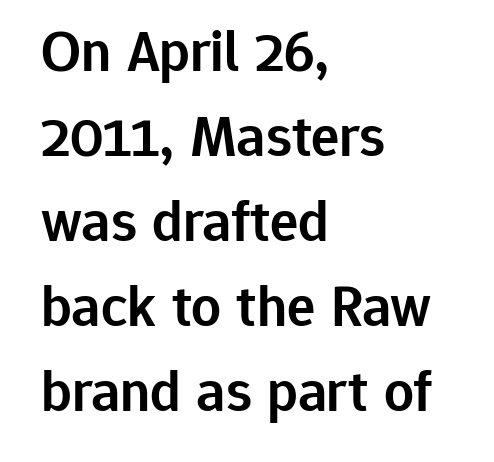
Q: Is the text bold? A: Semi-bold.
Q: Is the text italic (slanted)? A: No, it is upright.
Q: Is the typeface a serif or a sans-serif typeface? A: Sans-serif.
Q: Is the text underlined? A: No.
Q: How is the paragraph aligned? A: Left-aligned.
Q: Is the spacing between letters normal or unusually wide? A: Normal.
Q: Is the spacing between lines tight, normal or loose? A: Normal.
Q: Width (condensed, normal, or wide)? A: Normal.
Q: Stroke contrast? A: Low.
Q: x-height? A: Medium.
Q: Monospaced? A: No.
